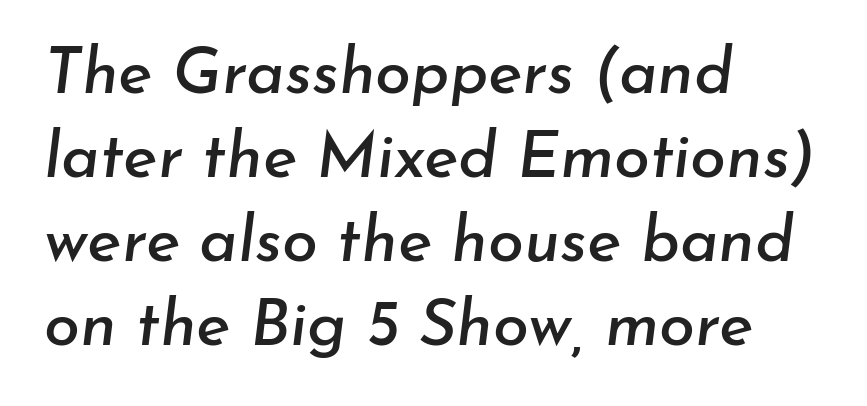
Spacing between characters is what you'd get straight out of the box. The vertical gap from one line to the next is medium. The passage shown leans; its letterforms are oblique. Visually the block forms a straight wall on the left and a jagged coastline on the right. No word sits above an underline.
